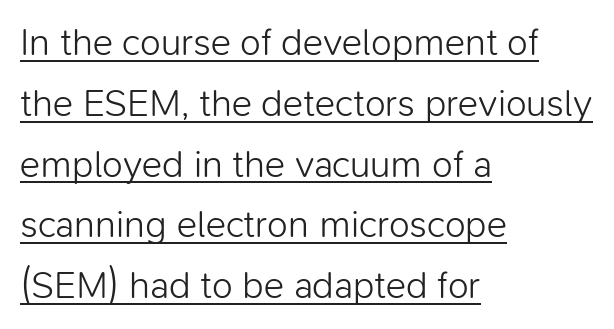
Q: Is the text bold? A: No.
Q: Is the text italic (slanted)? A: No, it is upright.
Q: Is the typeface a serif or a sans-serif typeface? A: Sans-serif.
Q: Is the text underlined? A: Yes.
Q: How is the paragraph aligned? A: Left-aligned.
Q: Is the spacing between letters normal or unusually wide? A: Normal.
Q: Is the spacing between lines tight, normal or loose? A: Normal.
Q: Width (condensed, normal, or wide)? A: Normal.
Q: Stroke contrast? A: Low.
Q: x-height? A: Medium.
Q: Monospaced? A: No.
